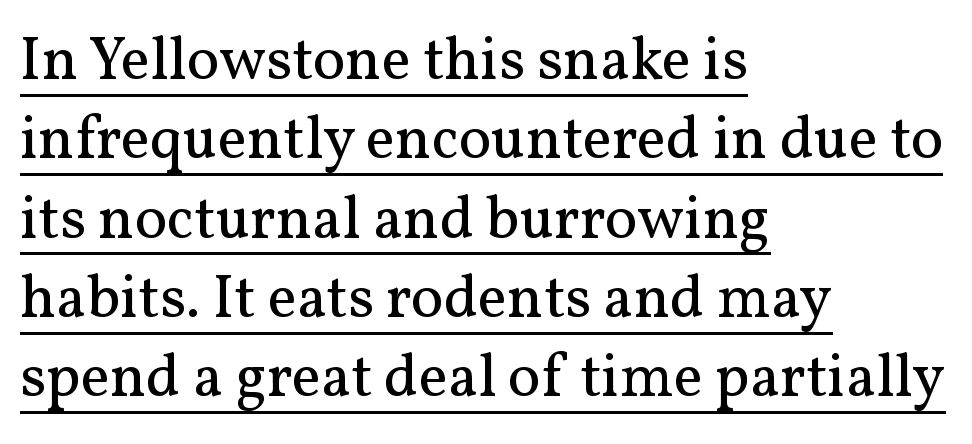
Q: Is the text bold? A: No.
Q: Is the text italic (slanted)? A: No, it is upright.
Q: Is the typeface a serif or a sans-serif typeface? A: Serif.
Q: Is the text underlined? A: Yes.
Q: How is the paragraph aligned? A: Left-aligned.
Q: Is the spacing between letters normal or unusually wide? A: Normal.
Q: Is the spacing between lines tight, normal or loose? A: Normal.
Q: Width (condensed, normal, or wide)? A: Normal.
Q: Stroke contrast? A: Medium.
Q: x-height? A: Medium.
Q: Monospaced? A: No.
